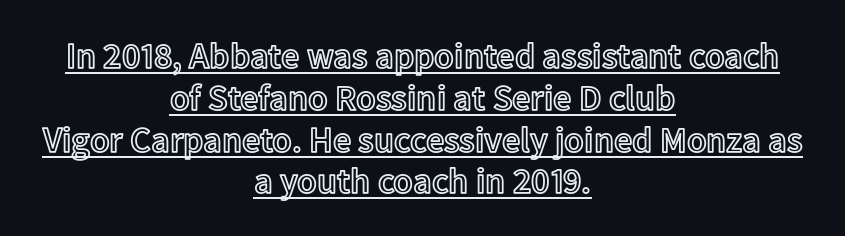
{"italic": "no", "width": "normal", "x_height": "medium", "monospaced": "no", "underline": "yes", "align": "center", "line_spacing_ratio": 1.16, "letter_spacing": "normal", "letter_spacing_em": 0.0, "glyph_px": 36}
